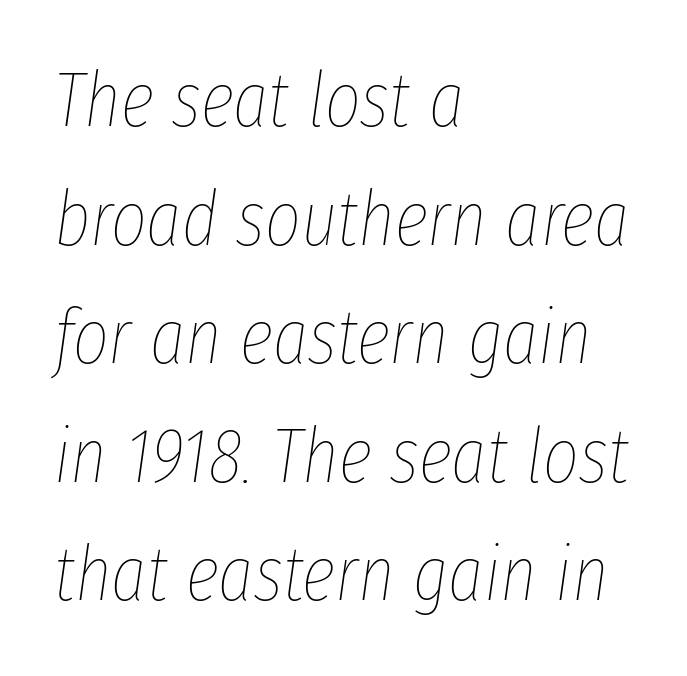
The image shows 77 px thin, condensed type, italic (leaning right); set left-aligned, normal line spacing (1.54x), normal letter spacing, not underlined; low stroke contrast and a medium x-height.
